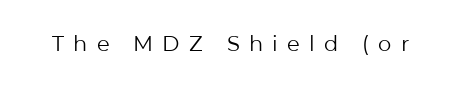
Q: Is the text bold? A: No.
Q: Is the text italic (slanted)? A: No, it is upright.
Q: Is the text underlined? A: No.
Q: Is the spacing between letters normal or unusually wide? A: Unusually wide.
